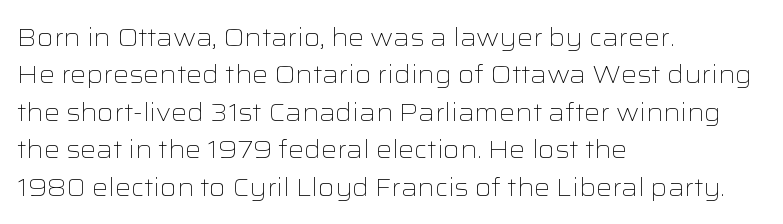
{"italic": "no", "bold": "no", "underline": "no", "align": "left", "line_spacing": "normal", "line_spacing_ratio": 1.5, "letter_spacing": "normal", "letter_spacing_em": 0.0, "glyph_px": 25}
